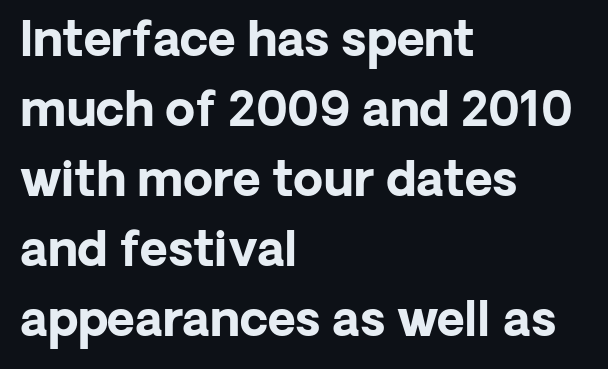
{"serif": "no", "italic": "no", "bold": "yes", "weight": "bold", "width": "normal", "stroke_contrast": "low", "x_height": "medium", "monospaced": "no", "underline": "no", "align": "left", "line_spacing": "normal", "line_spacing_ratio": 1.46, "letter_spacing": "normal", "letter_spacing_em": 0.0, "glyph_px": 48}
